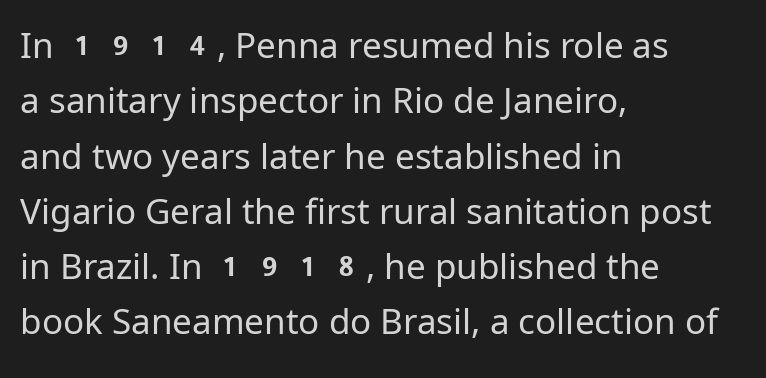
Q: Is the text bold? A: No.
Q: Is the text italic (slanted)? A: No, it is upright.
Q: Is the typeface a serif or a sans-serif typeface? A: Sans-serif.
Q: Is the text underlined? A: No.
Q: How is the paragraph aligned? A: Left-aligned.
Q: Is the spacing between letters normal or unusually wide? A: Normal.
Q: Is the spacing between lines tight, normal or loose? A: Normal.
Q: Width (condensed, normal, or wide)? A: Normal.
Q: Stroke contrast? A: Low.
Q: x-height? A: Medium.
Q: Monospaced? A: No.
